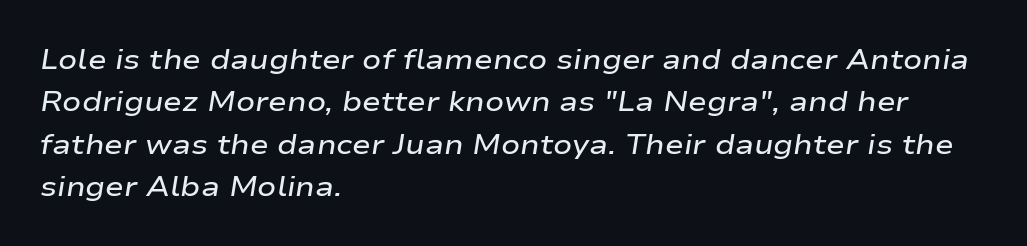
Firm but not heavy-handed strokes: this text is semibold. Normally led — the rows are evenly, conventionally spaced. Is the letter spacing exaggerated? No — it looks like the ordinary default. A typesetter would call this proportional, since set widths differ per character.
